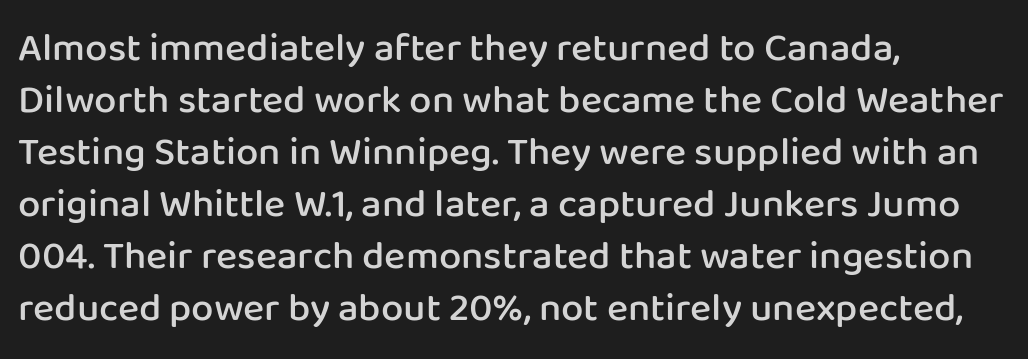
{"serif": "no", "italic": "no", "bold": "semi", "weight": "semibold", "width": "normal", "stroke_contrast": "low", "x_height": "medium", "monospaced": "no", "underline": "no", "align": "left", "line_spacing": "normal", "line_spacing_ratio": 1.3, "letter_spacing": "normal", "letter_spacing_em": 0.0, "glyph_px": 40}
